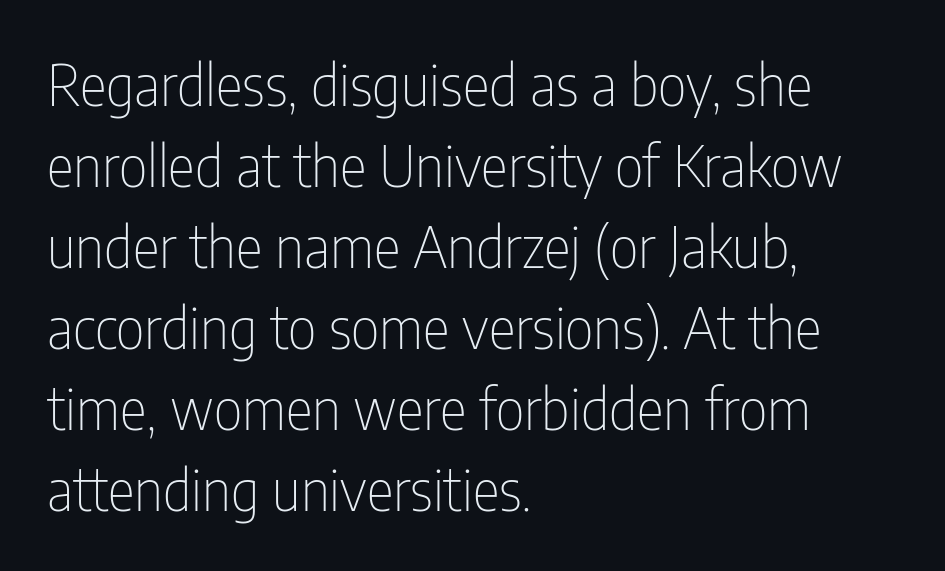
The letterforms sit shoulder to shoulder at normal distance. No italicization has been applied; the sample stays upright. To sum up the face: it is a sans, with no serifs. The designer left line spacing at the default. No chunkiness to these letters — they're not bold.
